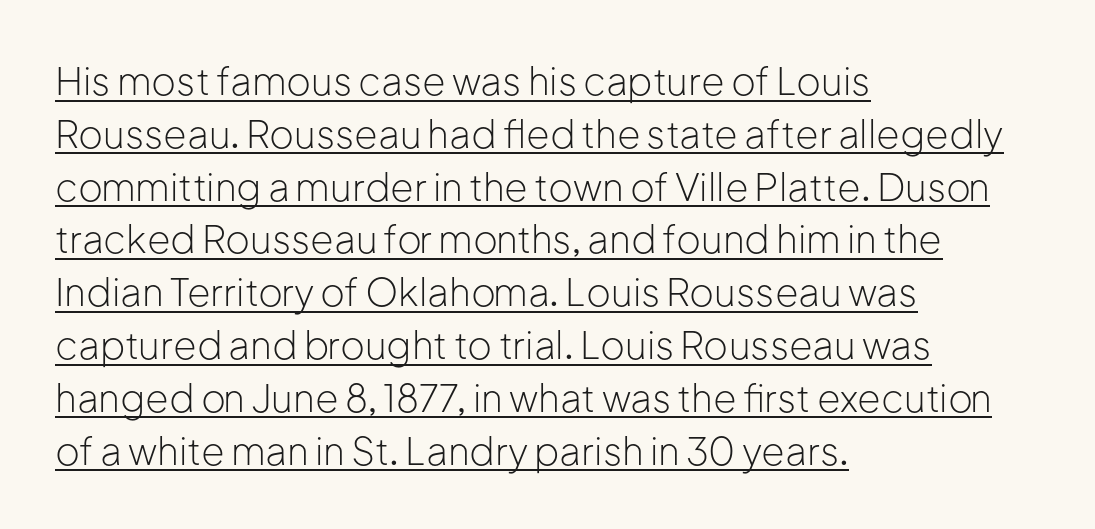
Q: Is the text bold? A: No.
Q: Is the text italic (slanted)? A: No, it is upright.
Q: Is the typeface a serif or a sans-serif typeface? A: Sans-serif.
Q: Is the text underlined? A: Yes.
Q: How is the paragraph aligned? A: Left-aligned.
Q: Is the spacing between letters normal or unusually wide? A: Normal.
Q: Is the spacing between lines tight, normal or loose? A: Normal.
Q: Width (condensed, normal, or wide)? A: Normal.
Q: Stroke contrast? A: Low.
Q: x-height? A: Medium.
Q: Monospaced? A: No.
